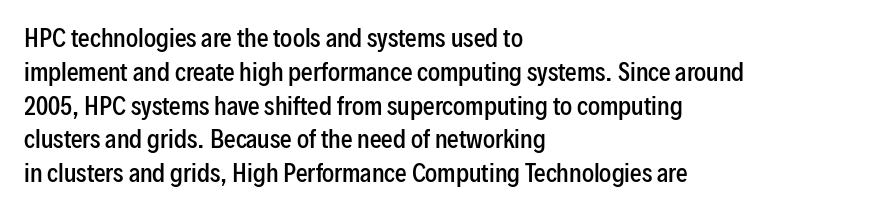
Upright lettering throughout. Reading down the block, your eye returns to a fixed left position each line. Strokes here are thickened, but only to semibold level. Evenly set lines give the paragraph a standard silhouette. Standard letterfit; no display-style spreading of the glyphs. Clear beneath every line of the passage.
